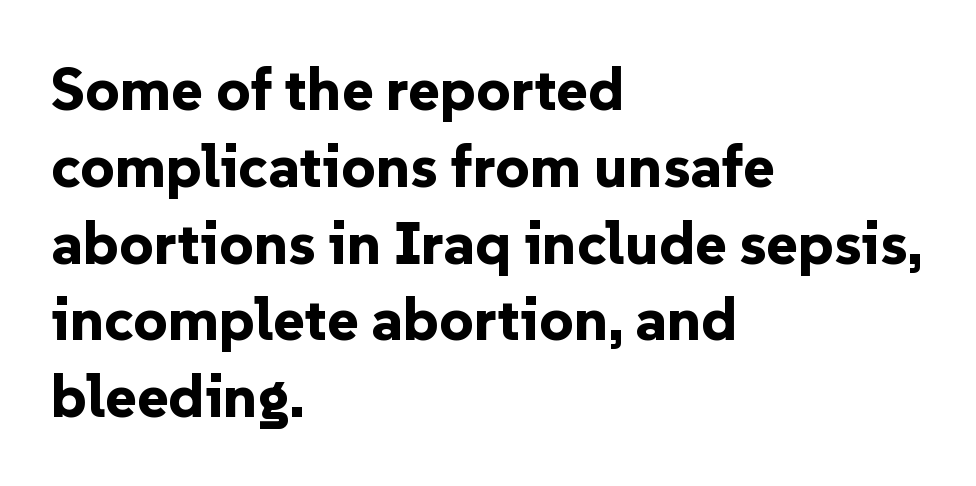
The string is rendered with underlining switched off. On the weight axis this lands at bold, roughly 700. Typographically, this falls in the sans-serif category. There is no visible air inserted between adjacent glyphs.
